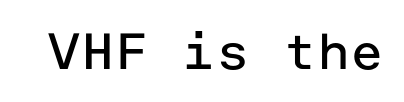
Q: Is the text bold? A: No.
Q: Is the text italic (slanted)? A: No, it is upright.
Q: Is the typeface a serif or a sans-serif typeface? A: Sans-serif.
Q: Is the text underlined? A: No.
Q: Is the spacing between letters normal or unusually wide? A: Normal.
Q: Width (condensed, normal, or wide)? A: Normal.
Q: Stroke contrast? A: Low.
Q: x-height? A: Medium.
